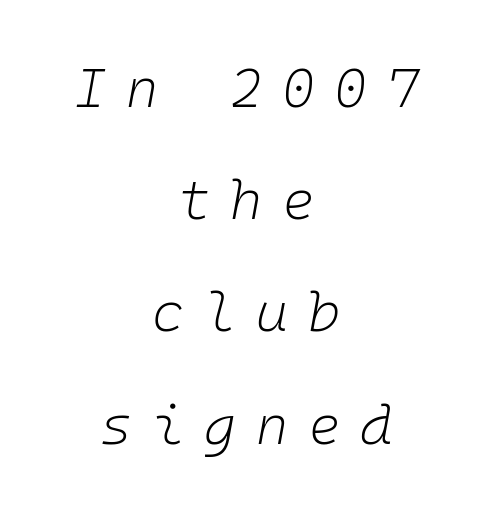
The image shows 55 px light type, italic (leaning right), monospaced; set centered, loose line spacing (2.04x), unusually wide letter spacing (+0.36 em), not underlined; low stroke contrast and a medium x-height.
